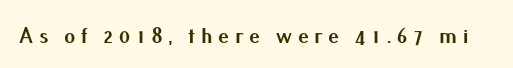
{"italic": "no", "bold": "yes", "underline": "no", "letter_spacing": "wide", "letter_spacing_em": 0.26, "glyph_px": 22}
